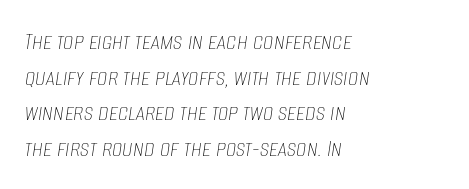
The image shows 26 px text type, italic (leaning right); set left-aligned, normal line spacing (1.37x), normal letter spacing, not underlined.
